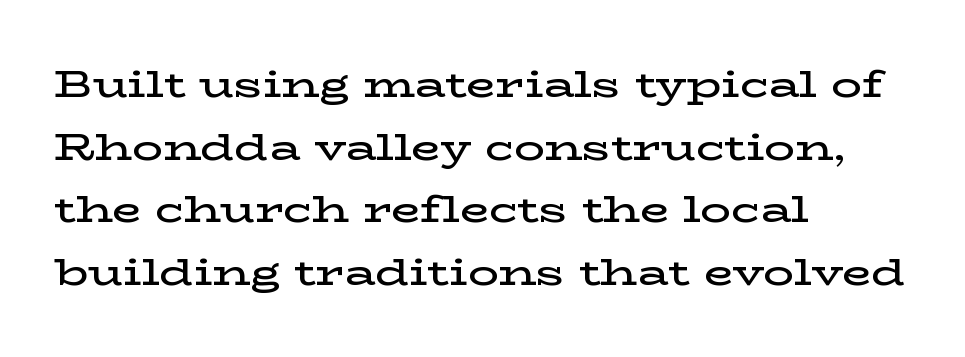
Q: Is the text bold? A: Semi-bold.
Q: Is the text italic (slanted)? A: No, it is upright.
Q: Is the typeface a serif or a sans-serif typeface? A: Serif.
Q: Is the text underlined? A: No.
Q: How is the paragraph aligned? A: Left-aligned.
Q: Is the spacing between letters normal or unusually wide? A: Normal.
Q: Is the spacing between lines tight, normal or loose? A: Normal.
Q: Width (condensed, normal, or wide)? A: Wide.
Q: Stroke contrast? A: Low.
Q: x-height? A: Medium.
Q: Monospaced? A: No.
